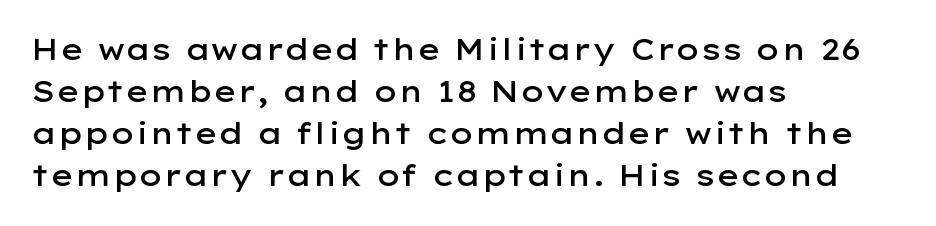
{"serif": "no", "italic": "no", "bold": "semi", "weight": "semibold", "width": "wide", "stroke_contrast": "low", "x_height": "medium", "monospaced": "no", "underline": "no", "align": "left", "line_spacing": "normal", "line_spacing_ratio": 1.45, "letter_spacing": "normal", "letter_spacing_em": 0.0, "glyph_px": 29}
